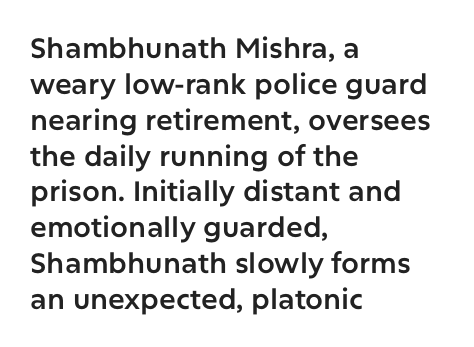
Q: Is the text italic (slanted)? A: No, it is upright.
Q: Is the typeface a serif or a sans-serif typeface? A: Sans-serif.
Q: Is the text underlined? A: No.
Q: How is the paragraph aligned? A: Left-aligned.
Q: Is the spacing between letters normal or unusually wide? A: Normal.
Q: Is the spacing between lines tight, normal or loose? A: Normal.
Q: Width (condensed, normal, or wide)? A: Normal.
Q: Stroke contrast? A: Low.
Q: x-height? A: Medium.
Q: Monospaced? A: No.
